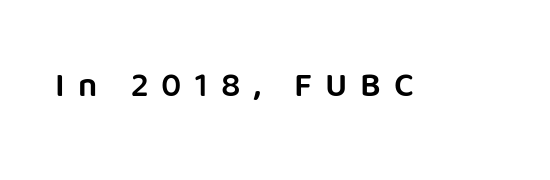
Quick note: not italic, upright. Regarding serifs, this sample does without them. Caption: expanded tracking, letters set apart. Check the space under the baseline: it is left empty. Do the characters align in a grid? No, the font is proportional.
